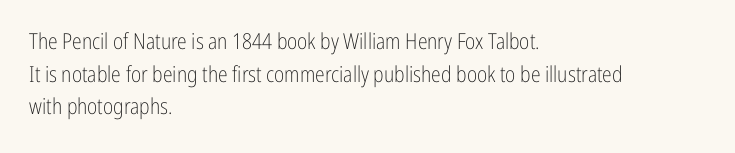
The image shows 22 px text type, upright; set left-aligned, normal line spacing (1.48x), normal letter spacing, not underlined.
